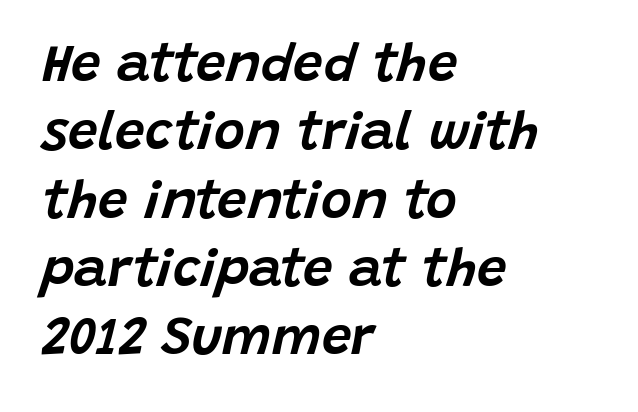
The lines sit at an ordinary, default distance from one another. The text carries the slant typical of an italic or oblique font. Honestly, the letter spacing is just normal — you wouldn't notice it. This rendering features lettering with no underline. Varying glyph widths throughout — classic text-font behaviour. Teacher's note: observe the even left margin — that is flush-left alignment.
